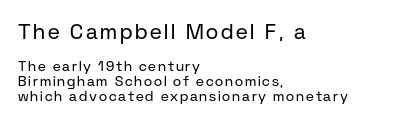
Q: Is the text bold? A: No.
Q: Is the text italic (slanted)? A: No, it is upright.
Q: Is the text underlined? A: No.
Q: How is the paragraph aligned? A: Left-aligned.
Q: Is the spacing between lines tight, normal or loose? A: Tight.
Q: Which block of text is set in a larger size, the first (top) or the second (bottom)? A: The first (top) one.
